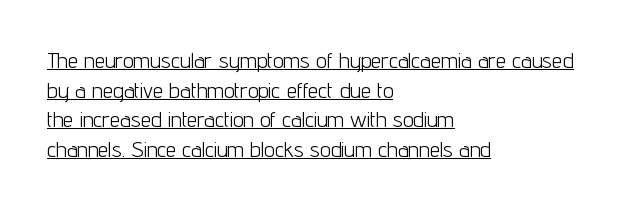
{"italic": "no", "bold": "no", "underline": "yes", "align": "left", "line_spacing": "normal", "line_spacing_ratio": 1.41, "letter_spacing": "normal", "letter_spacing_em": 0.0, "glyph_px": 21}
